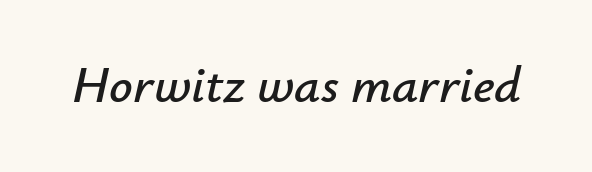
The image shows 52 px text type, italic (leaning right); set normal letter spacing, not underlined; low stroke contrast and a small x-height.
